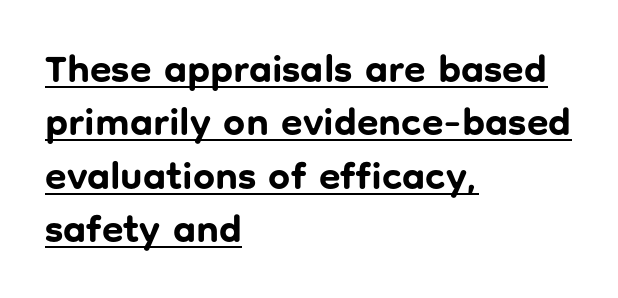
Emphasis by weight is at full strength: bold. It's the straight-up-and-down kind of type. The horizontal fit of the characters is conventional and even. The glyphs are accompanied by a horizontal stroke just below them.
